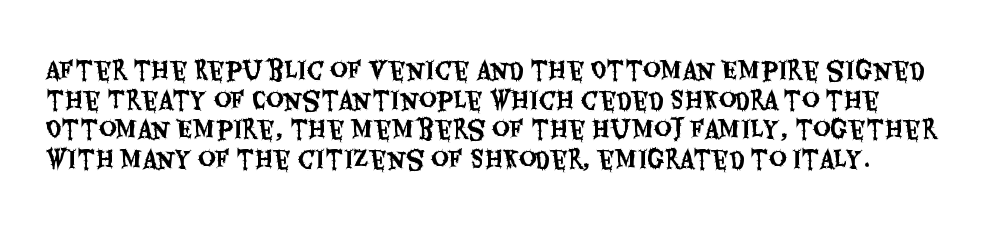
Q: Is the text italic (slanted)? A: No, it is upright.
Q: Is the text underlined? A: No.
Q: Is the spacing between letters normal or unusually wide? A: Normal.
